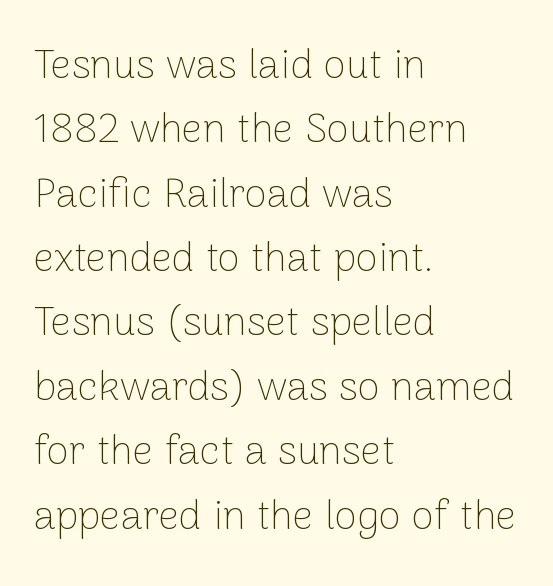
{"serif": "no", "italic": "no", "bold": "no", "weight": "thin", "width": "normal", "stroke_contrast": "low", "x_height": "medium", "monospaced": "no", "underline": "no", "align": "left", "line_spacing": "normal", "line_spacing_ratio": 1.57, "letter_spacing": "normal", "letter_spacing_em": 0.0, "glyph_px": 41}
